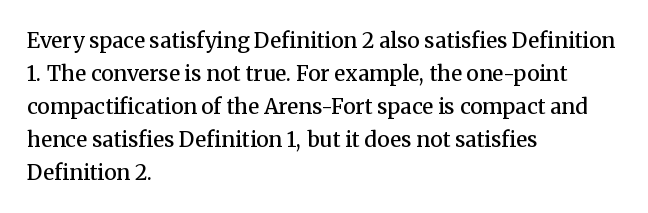
{"italic": "no", "bold": "semi", "underline": "no", "align": "left", "line_spacing": "normal", "line_spacing_ratio": 1.57, "letter_spacing": "normal", "letter_spacing_em": 0.0, "glyph_px": 21}
